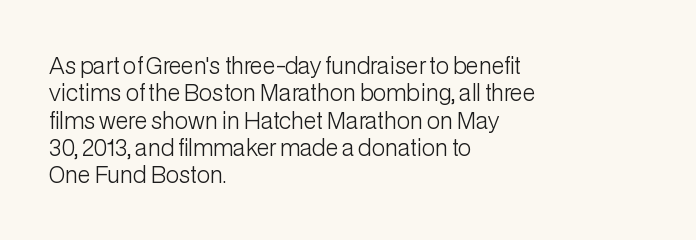
Q: Is the text bold? A: No.
Q: Is the text italic (slanted)? A: No, it is upright.
Q: Is the text underlined? A: No.
Q: How is the paragraph aligned? A: Left-aligned.
Q: Is the spacing between letters normal or unusually wide? A: Normal.
